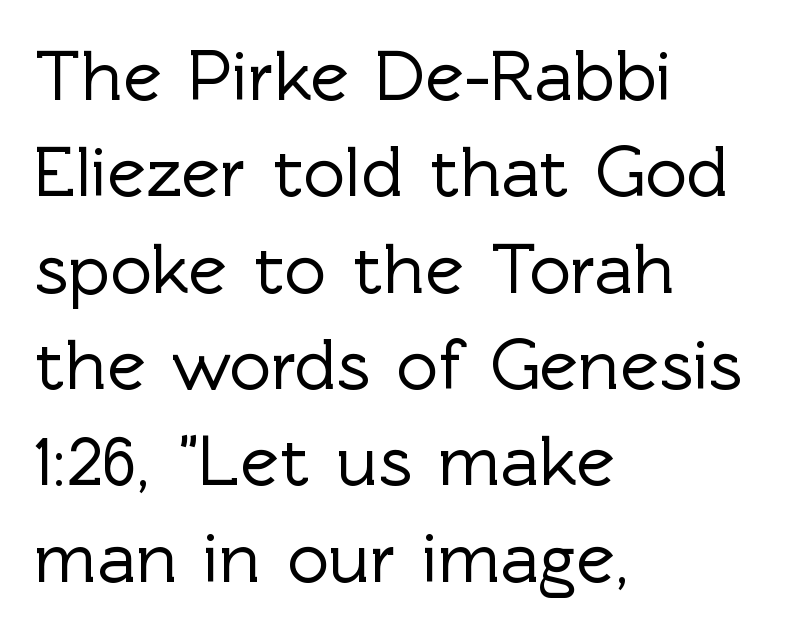
Compared with typical paragraphs, the rows here are spaced about the same. Rule under the text: the space is simply empty. You can tell it's not italic because the verticals are truly vertical. Are there feet on the stems? There aren't — it's a sans.
